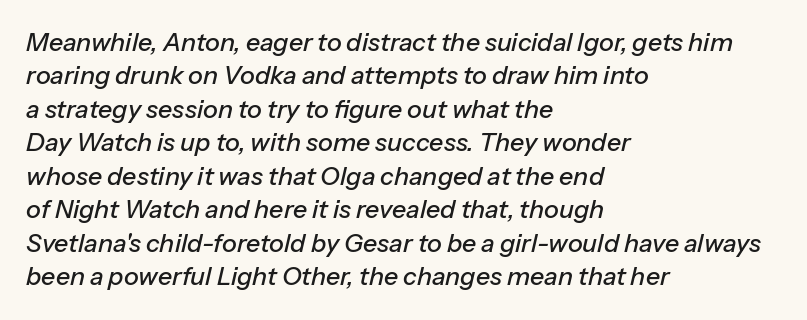
Horizontal bands of white between lines are of average thickness. The type is set solid horizontally, with unmodified tracking. The text block is weighted toward the left margin, trailing off unevenly rightward. Observe the lean: these are italic letterforms. The baseline area is clear.
